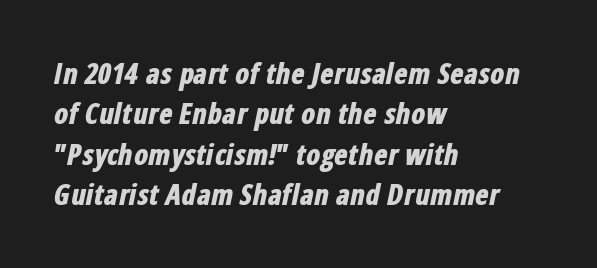
The font's italic variant was chosen for this text. Has an underline been added? It has not. The letterforms sit shoulder to shoulder at normal distance. Reading down the block, your eye returns to a fixed left position each line. Normally led — the rows are evenly, conventionally spaced.
